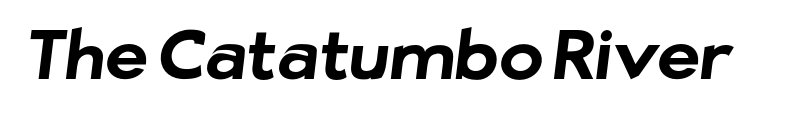
Q: Is the text bold? A: Yes.
Q: Is the typeface a serif or a sans-serif typeface? A: Sans-serif.
Q: Is the text underlined? A: No.
Q: Is the spacing between letters normal or unusually wide? A: Normal.
Q: Width (condensed, normal, or wide)? A: Normal.
Q: Stroke contrast? A: Low.
Q: x-height? A: Medium.
Q: Monospaced? A: No.
